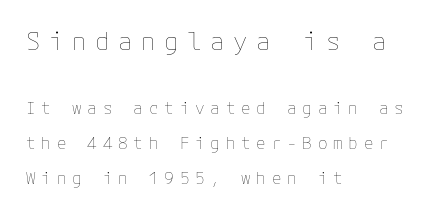
The image shows 24 px text type, upright; set left-aligned, loose line spacing (2.19x), unusually wide letter spacing (+0.36 em), not underlined; the first (top) block is 1.5x larger.
